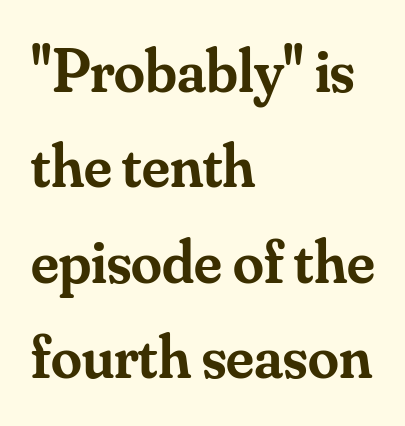
{"serif": "yes", "italic": "no", "bold": "semi", "weight": "semibold", "width": "normal", "stroke_contrast": "medium", "x_height": "small", "monospaced": "no", "underline": "no", "align": "left", "line_spacing": "normal", "line_spacing_ratio": 1.54, "letter_spacing": "normal", "letter_spacing_em": 0.0, "glyph_px": 62}
